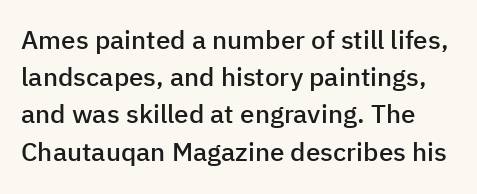
Evenly set lines give the paragraph a standard silhouette. Honestly, the letter spacing is just normal — you wouldn't notice it. A bit beefed up — I'd call it semibold rather than bold. You can tell it's not italic because the verticals are truly vertical. The specimen omits any rule beneath the text block's lines.
